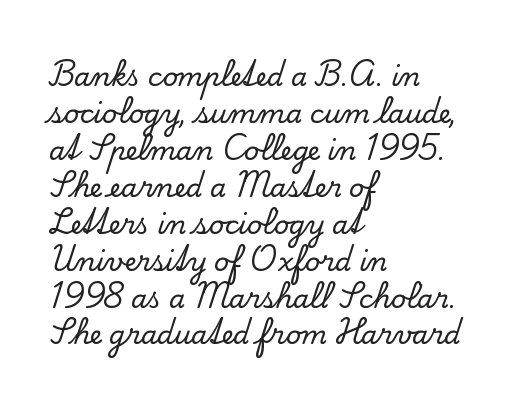
The image shows 26 px text type; set left-aligned, normal line spacing (1.42x), normal letter spacing, not underlined.
